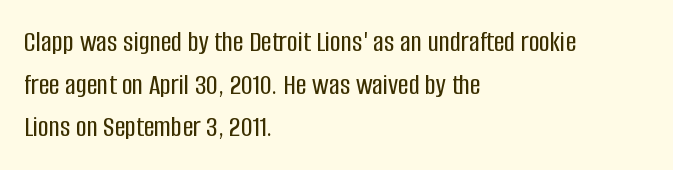
Spacing between characters is what you'd get straight out of the box. One-word summary of the alignment: left. The glyphs are unaccompanied by any horizontal stroke below them. Leading matches the norm, producing a regular column.
